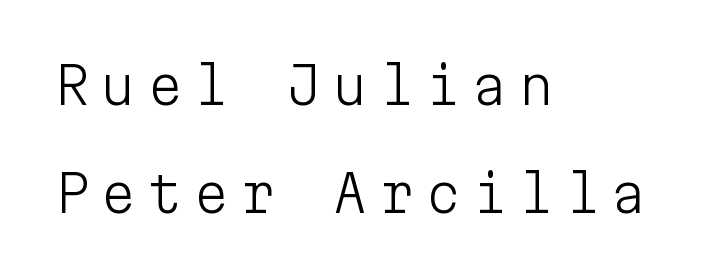
Q: Is the text bold? A: No.
Q: Is the text italic (slanted)? A: No, it is upright.
Q: Is the typeface a serif or a sans-serif typeface? A: Sans-serif.
Q: Is the text underlined? A: No.
Q: How is the paragraph aligned? A: Left-aligned.
Q: Is the spacing between letters normal or unusually wide? A: Unusually wide.
Q: Is the spacing between lines tight, normal or loose? A: Loose.
Q: Width (condensed, normal, or wide)? A: Normal.
Q: Stroke contrast? A: Low.
Q: x-height? A: Medium.
Q: Monospaced? A: Yes.
